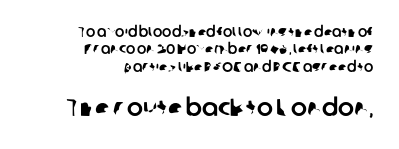
{"underline": "no", "align": "right", "line_spacing_ratio": 1.24, "letter_spacing": "normal", "letter_spacing_em": 0.0, "larger_block": "second", "size_ratio": 1.71, "glyph_px": 24}
